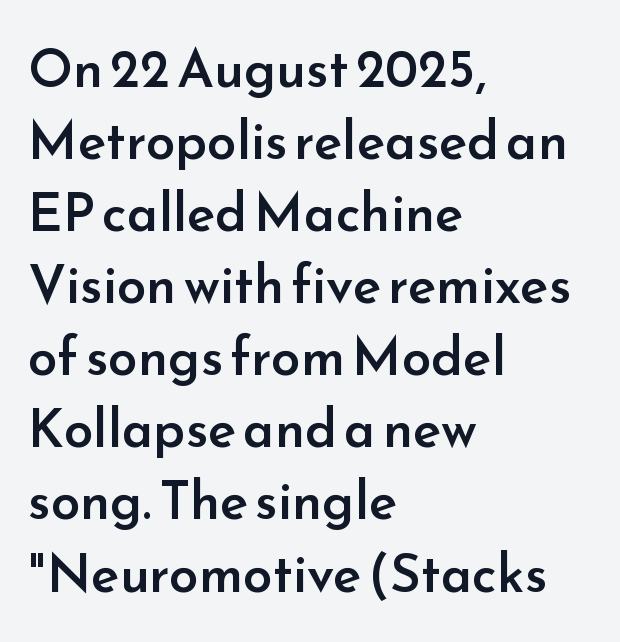
The image shows 53 px semibold sans-serif type, upright; set left-aligned, normal line spacing (1.36x), normal letter spacing, not underlined; low stroke contrast and a small x-height.
